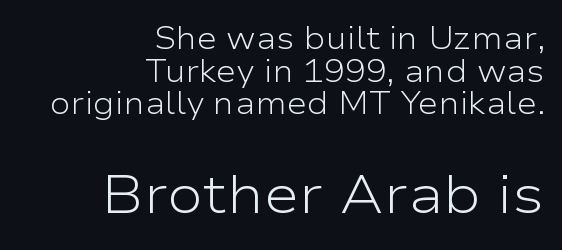
The rendering uses natural spacing where letterforms have individual widths. Glance below the letters and you will spot only blank space. The more generous point size was reserved for the lower chunk. Characters remain perfectly vertical along every line. Right-aligned paragraph, ragged on the left.
